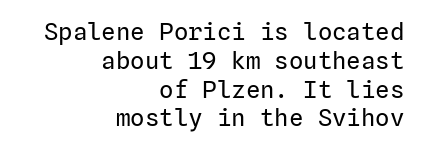
Has an underline been added? It has not. Students, note that the glyphs here touch the page at normal intervals. The text block is weighted toward the right margin, trailing off unevenly leftward. Bold? No — there's no thickening of the strokes. A typesetter would mark this as roman, not italic.
